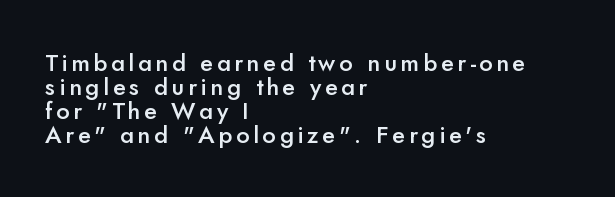
Q: Is the text bold? A: Semi-bold.
Q: Is the text italic (slanted)? A: No, it is upright.
Q: Is the text underlined? A: No.
Q: How is the paragraph aligned? A: Left-aligned.
Q: Is the spacing between lines tight, normal or loose? A: Tight.
